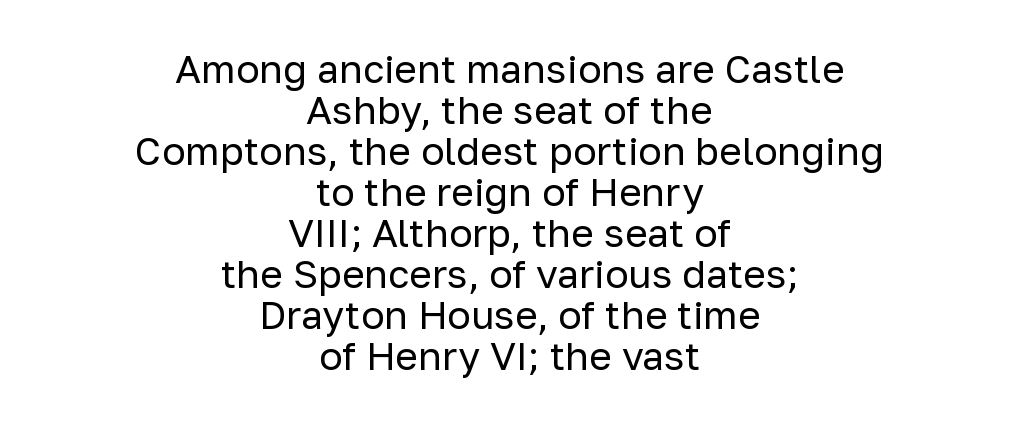
Character widths vary here, with narrow letters taking less room than wide ones. No feet cap the strokes, marking this as sans-serif type. Lines of text with bare space underneath. Stems and bowls with no extra thickness — not bold.
